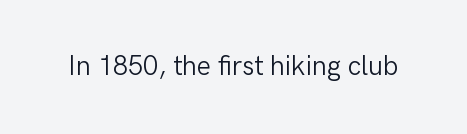
Q: Is the text bold? A: No.
Q: Is the text italic (slanted)? A: No, it is upright.
Q: Is the text underlined? A: No.
Q: Is the spacing between letters normal or unusually wide? A: Normal.
